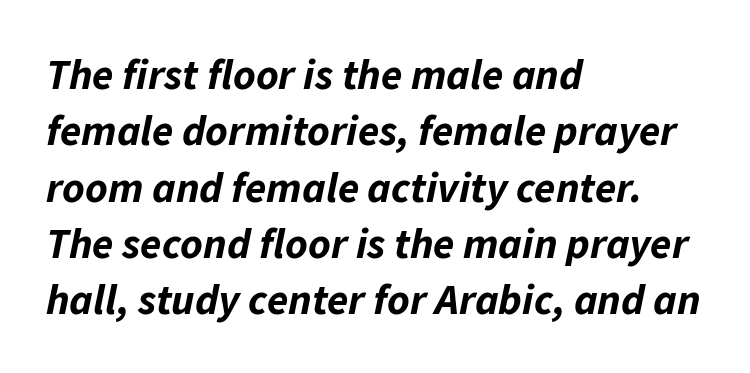
{"italic": "yes", "lean": "right", "slant_degrees": 11, "bold": "yes", "weight": "bold", "width": "normal", "stroke_contrast": "low", "x_height": "medium", "monospaced": "no", "underline": "no", "align": "left", "line_spacing": "normal", "line_spacing_ratio": 1.31, "letter_spacing": "normal", "letter_spacing_em": 0.0, "glyph_px": 43}
